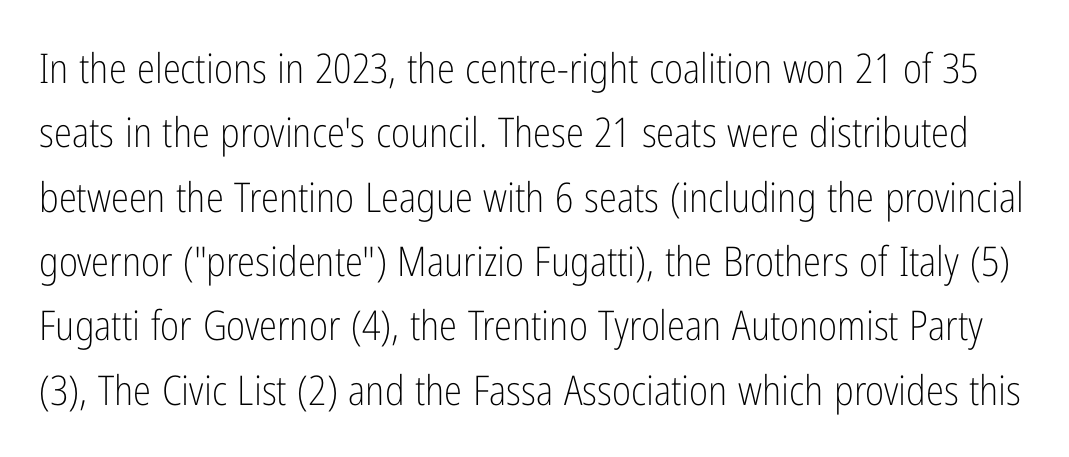
Q: Is the text bold? A: No.
Q: Is the text italic (slanted)? A: No, it is upright.
Q: Is the typeface a serif or a sans-serif typeface? A: Sans-serif.
Q: Is the text underlined? A: No.
Q: Is the spacing between letters normal or unusually wide? A: Normal.
Q: Is the spacing between lines tight, normal or loose? A: Normal.
Q: Width (condensed, normal, or wide)? A: Condensed.
Q: Stroke contrast? A: Low.
Q: x-height? A: Medium.
Q: Monospaced? A: No.
